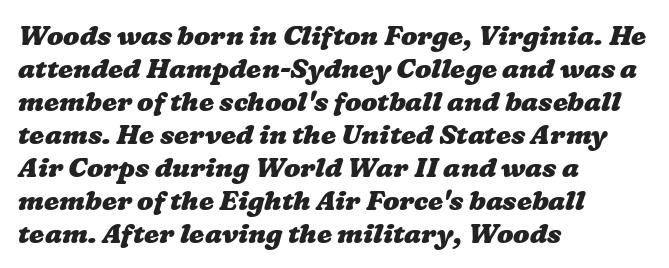
{"bold": "yes", "underline": "no", "align": "left", "line_spacing_ratio": 1.22, "letter_spacing": "normal", "letter_spacing_em": 0.0, "glyph_px": 27}
